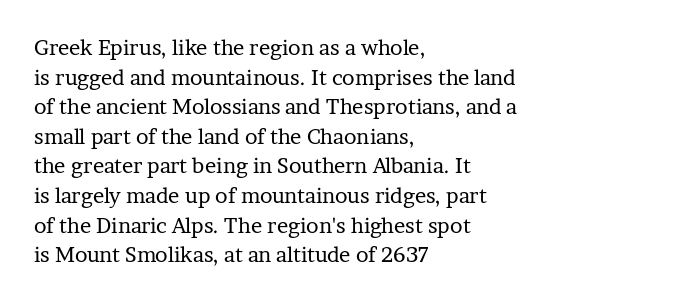
The image shows 21 px text type, upright; set left-aligned, normal line spacing (1.41x), normal letter spacing, not underlined.
